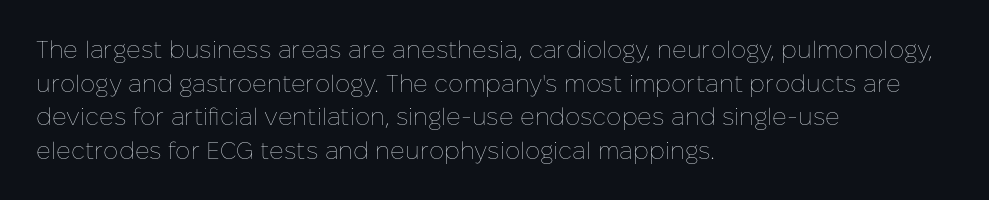
Does the copy run flush right? No — it runs flush left. Does extra space separate the letters? No, they use regular spacing. The letters look calm and open, with moderate or lighter stems. Beneath every word, the page is bare. Normally led — the rows are evenly, conventionally spaced.
